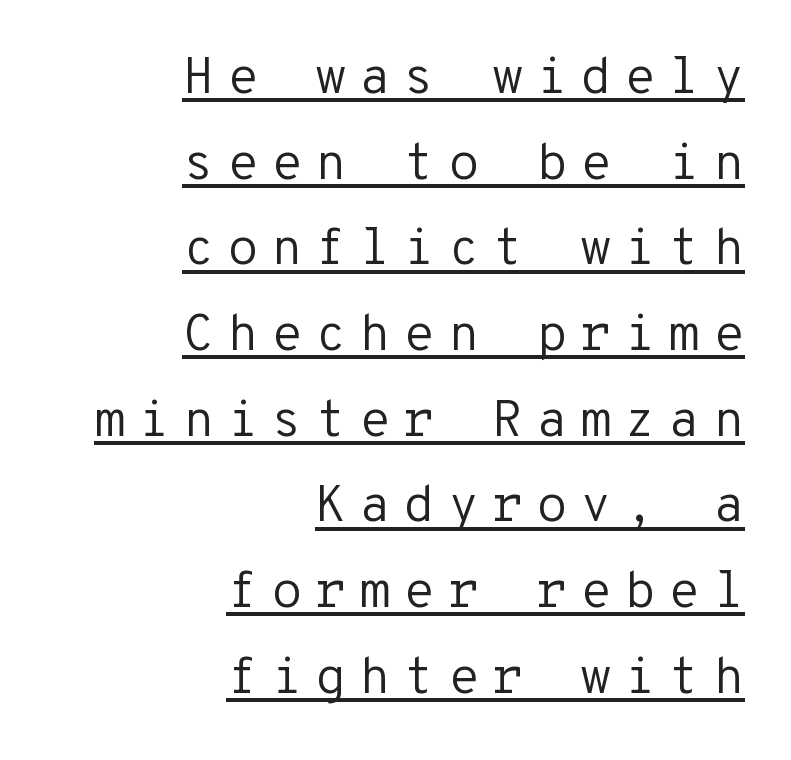
You can tell it's not italic because the verticals are truly vertical. The sample's only ornament is a line tracing under the words. Substantial extra tracking has been applied to these lines. Students, observe: this is what conventionally led text looks like.
